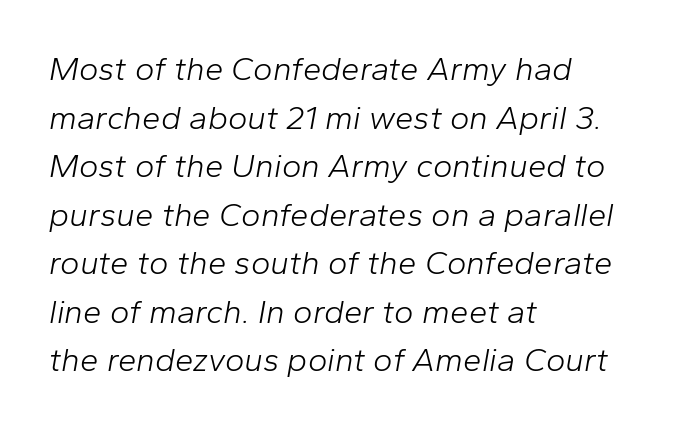
{"italic": "yes", "lean": "right", "slant_degrees": 10, "bold": "no", "weight": "light", "width": "normal", "stroke_contrast": "low", "x_height": "medium", "monospaced": "no", "underline": "no", "align": "left", "line_spacing": "normal", "line_spacing_ratio": 1.47, "letter_spacing": "normal", "letter_spacing_em": 0.0, "glyph_px": 33}
